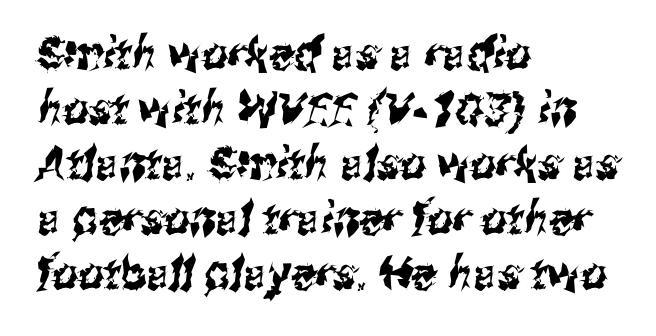
The image shows 45 px condensed sans-serif type; set left-aligned, line spacing 1.22x, normal letter spacing, not underlined; medium stroke contrast and a medium x-height.
